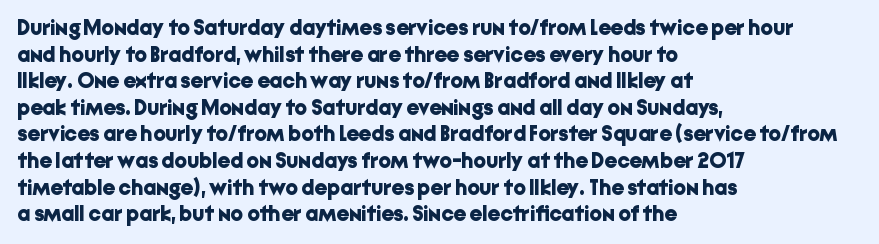
Which margin do the lines hug? The left one — the right edge is uneven. Weight check: bold — yes, fully. Tracking here is standard; glyphs follow each other at the usual distance. Unlike italic type, these characters show no tilt at all. Just letters on the line, the space beneath them empty.
